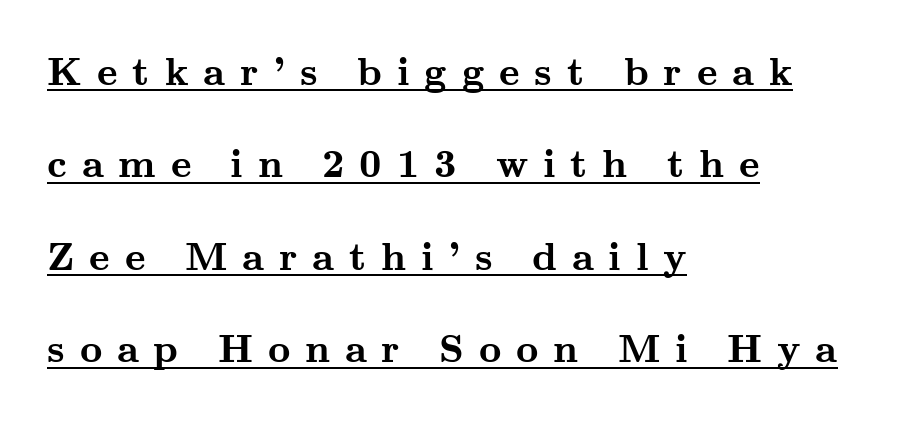
{"serif": "yes", "italic": "no", "bold": "yes", "weight": "semibold", "width": "wide", "stroke_contrast": "medium", "x_height": "small", "monospaced": "no", "underline": "yes", "align": "left", "line_spacing": "loose", "line_spacing_ratio": 2.37, "letter_spacing": "wide", "letter_spacing_em": 0.38, "glyph_px": 39}
